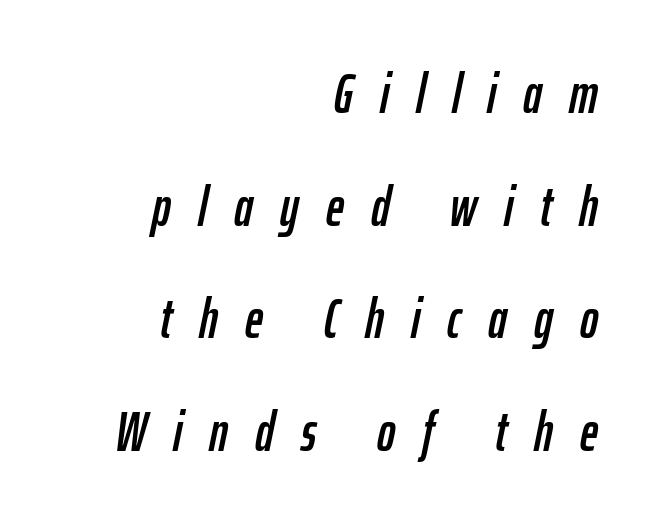
The compositor pushed each line to the right boundary. Characters are canted at an angle relative to the baseline's perpendicular. A great deal of white space separates one row of letters from the next. Here the designer chose a conventional face with non-uniform glyph widths. Underline: absent. Words appear elongated and porous because spacing is wide.
